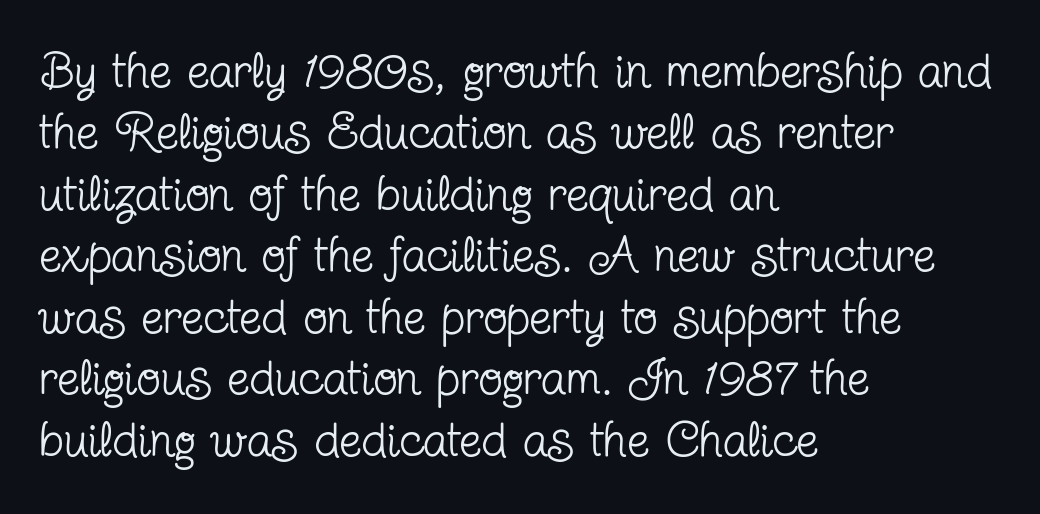
The image shows 50 px regular-weight, condensed serif type, upright; set left-aligned, line spacing 1.23x, normal letter spacing, not underlined; low stroke contrast and a medium x-height.
